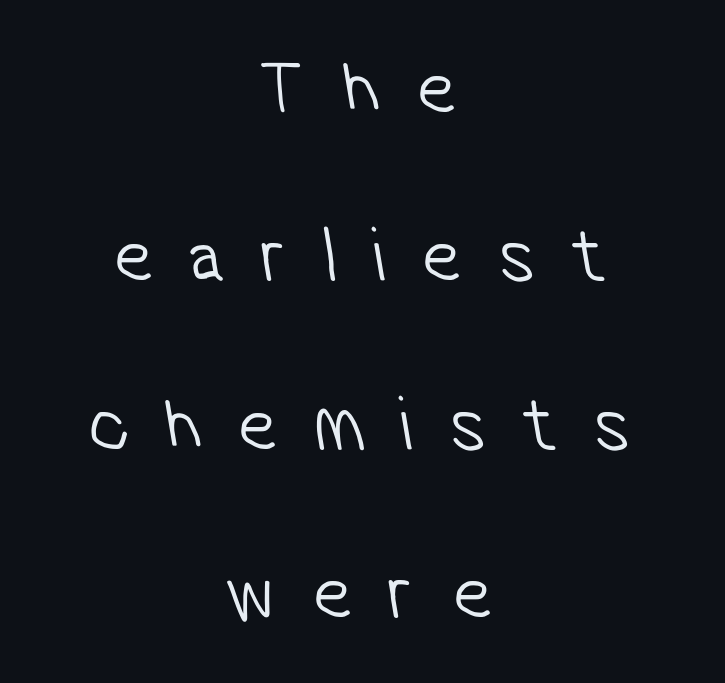
{"serif": "no", "bold": "no", "weight": "light", "width": "condensed", "stroke_contrast": "low", "x_height": "medium", "monospaced": "no", "underline": "no", "align": "center", "line_spacing": "loose", "line_spacing_ratio": 2.13, "letter_spacing": "wide", "letter_spacing_em": 0.46, "glyph_px": 79}
